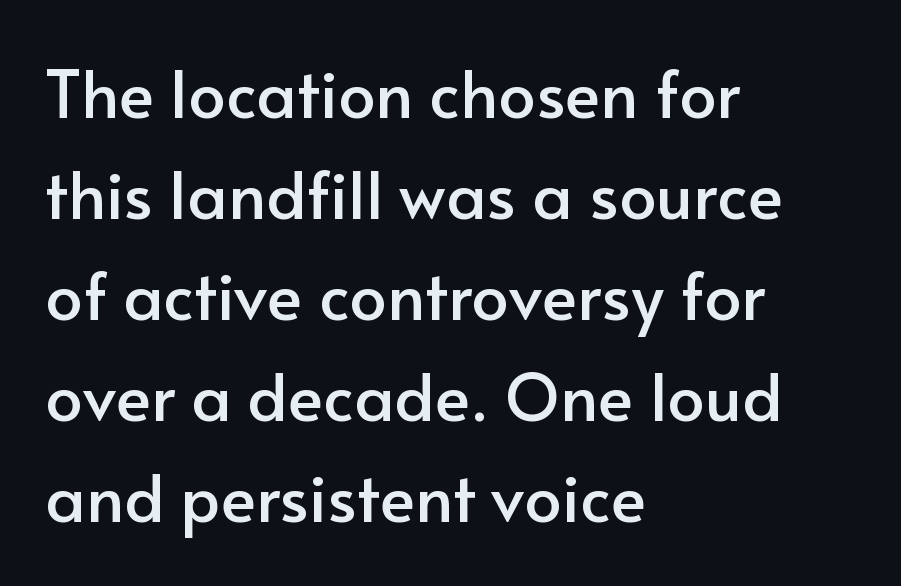
Q: Is the text italic (slanted)? A: No, it is upright.
Q: Is the typeface a serif or a sans-serif typeface? A: Sans-serif.
Q: Is the text underlined? A: No.
Q: How is the paragraph aligned? A: Left-aligned.
Q: Is the spacing between letters normal or unusually wide? A: Normal.
Q: Is the spacing between lines tight, normal or loose? A: Normal.
Q: Width (condensed, normal, or wide)? A: Normal.
Q: Stroke contrast? A: Low.
Q: x-height? A: Small.
Q: Monospaced? A: No.
